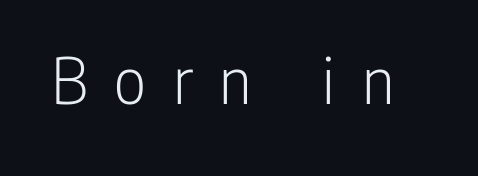
The image shows 70 px light, condensed sans-serif type, upright; set unusually wide letter spacing (+0.38 em), not underlined; low stroke contrast and a medium x-height.
